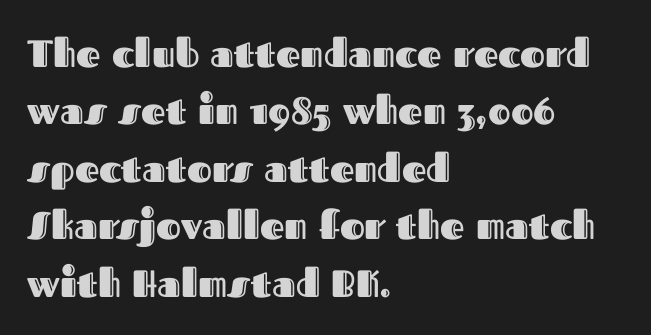
Q: Is the text italic (slanted)? A: No, it is upright.
Q: Is the text underlined? A: No.
Q: How is the paragraph aligned? A: Left-aligned.
Q: Is the spacing between letters normal or unusually wide? A: Normal.
Q: Is the spacing between lines tight, normal or loose? A: Normal.
Q: Width (condensed, normal, or wide)? A: Normal.
Q: x-height? A: Medium.
Q: Monospaced? A: No.
